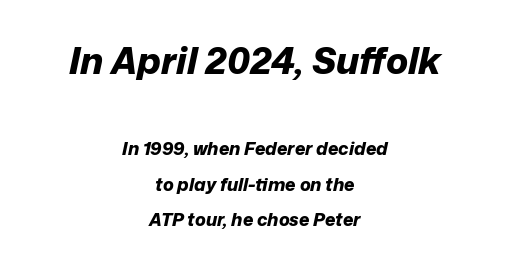
Q: Is the text bold? A: Yes.
Q: Is the text italic (slanted)? A: Yes, it leans right by about 12 degrees.
Q: Is the text underlined? A: No.
Q: How is the paragraph aligned? A: Centered.
Q: Is the spacing between letters normal or unusually wide? A: Normal.
Q: Is the spacing between lines tight, normal or loose? A: Loose.
Q: Which block of text is set in a larger size, the first (top) or the second (bottom)? A: The first (top) one.
Q: Width (condensed, normal, or wide)? A: Normal.
Q: Stroke contrast? A: Low.
Q: x-height? A: Medium.
Q: Monospaced? A: No.
